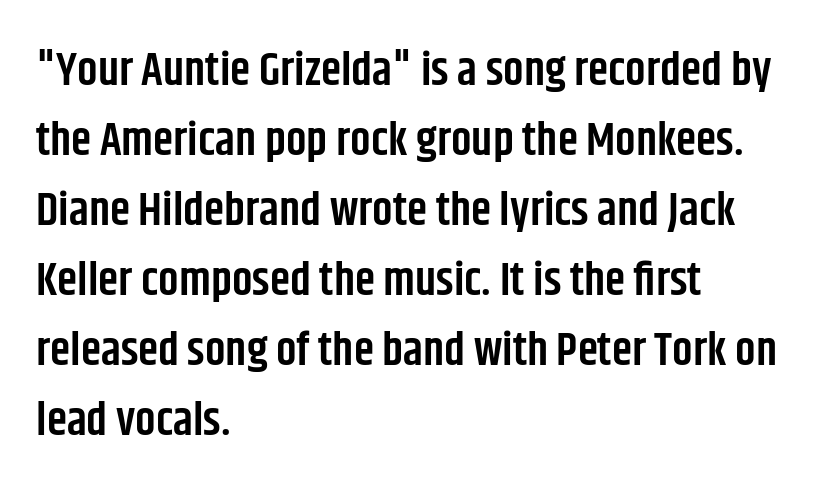
Q: Is the text bold? A: Semi-bold.
Q: Is the text italic (slanted)? A: No, it is upright.
Q: Is the typeface a serif or a sans-serif typeface? A: Sans-serif.
Q: Is the text underlined? A: No.
Q: How is the paragraph aligned? A: Left-aligned.
Q: Is the spacing between letters normal or unusually wide? A: Normal.
Q: Is the spacing between lines tight, normal or loose? A: Normal.
Q: Width (condensed, normal, or wide)? A: Condensed.
Q: Stroke contrast? A: Low.
Q: x-height? A: Large.
Q: Monospaced? A: No.
